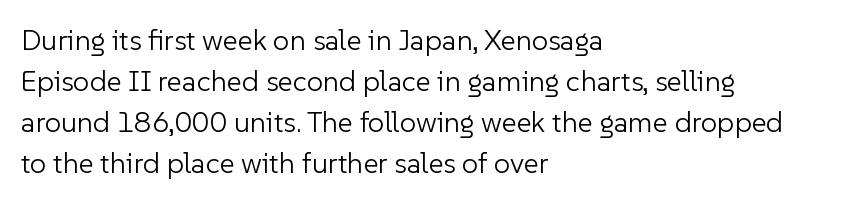
Q: Is the text bold? A: No.
Q: Is the text italic (slanted)? A: No, it is upright.
Q: Is the typeface a serif or a sans-serif typeface? A: Sans-serif.
Q: Is the text underlined? A: No.
Q: How is the paragraph aligned? A: Left-aligned.
Q: Is the spacing between letters normal or unusually wide? A: Normal.
Q: Is the spacing between lines tight, normal or loose? A: Normal.
Q: Width (condensed, normal, or wide)? A: Normal.
Q: Stroke contrast? A: Low.
Q: x-height? A: Medium.
Q: Monospaced? A: No.
